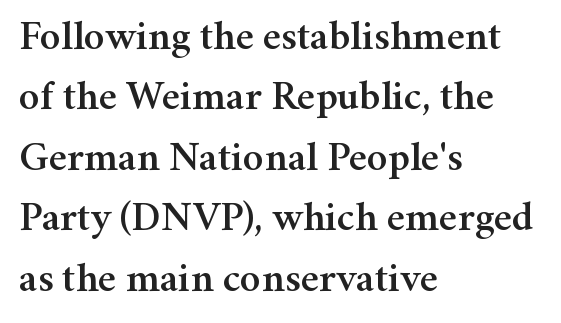
The lines are quadded left. This sample has the flowing, uneven cadence of proportional lettering. The rendering keeps characters at their native spacing. Quick note: interline space is typical. Ordinary non-slanted type is in use. In terms of letterform style, serifs are clearly present.
